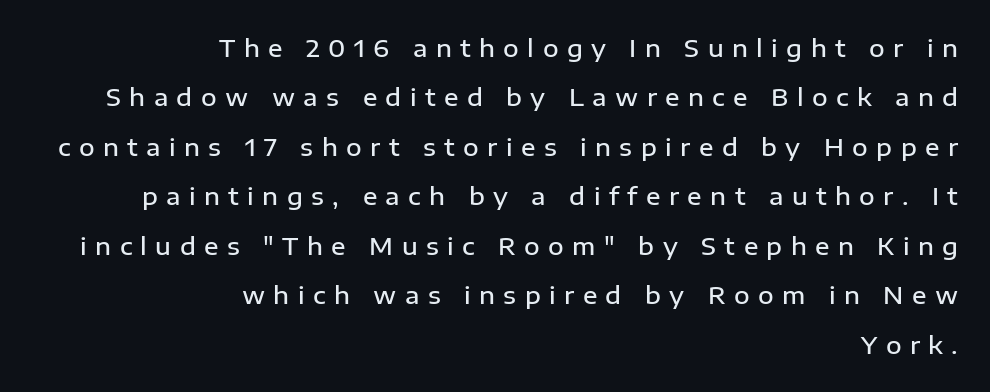
{"italic": "no", "bold": "semi", "underline": "no", "align": "right", "line_spacing": "loose", "line_spacing_ratio": 2.06, "letter_spacing": "wide", "letter_spacing_em": 0.35, "glyph_px": 24}
